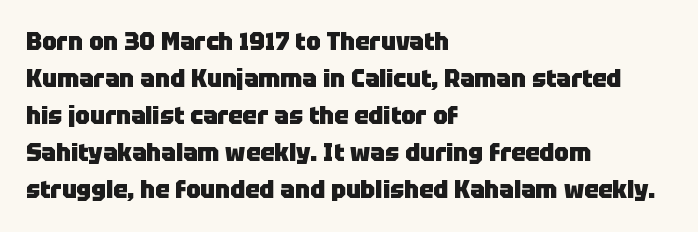
These lines sit exactly where default settings would place them. Descenders are the only things crossing below the line. As a designer I'd log this as weight 700, bold. Where is the straight margin? On the left. The axis of the letterforms is exactly vertical. No extra tracking has been applied to these lines.
